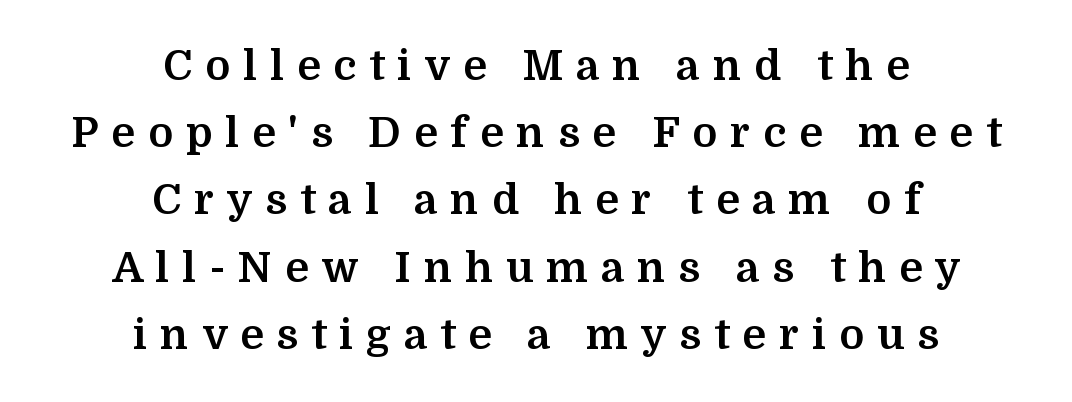
{"serif": "yes", "italic": "no", "bold": "yes", "weight": "bold", "width": "normal", "stroke_contrast": "medium", "x_height": "medium", "monospaced": "no", "underline": "no", "align": "center", "line_spacing": "normal", "line_spacing_ratio": 1.6, "letter_spacing": "wide", "letter_spacing_em": 0.31, "glyph_px": 42}
